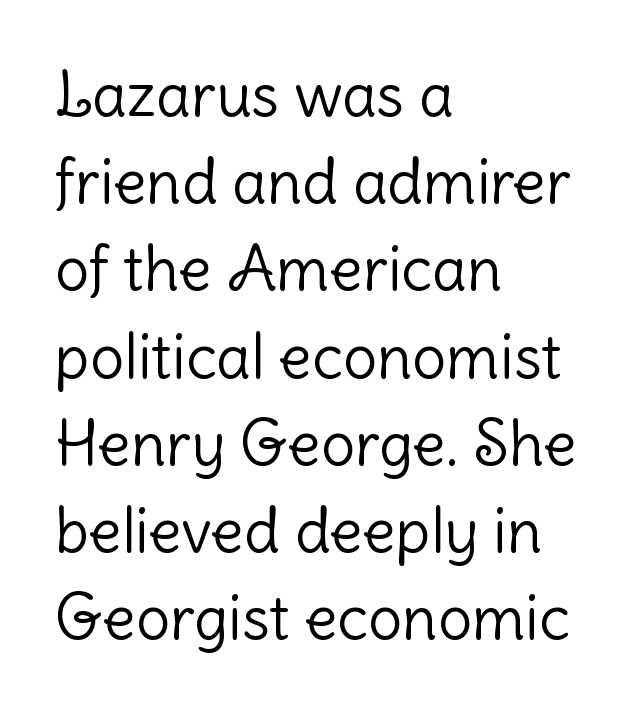
The image shows 61 px light sans-serif type, upright; set left-aligned, normal line spacing (1.43x), normal letter spacing, not underlined; low stroke contrast and a medium x-height.
